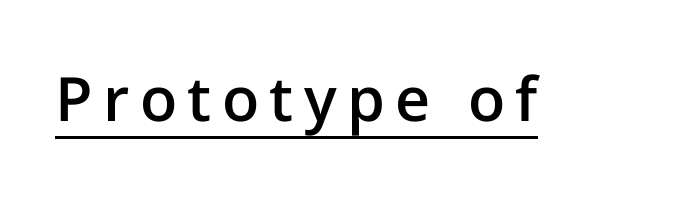
When letters stand straight like this, we call the style roman or upright. Underline: present. The letters advance in unequal steps, a hallmark of proportional type. The text was rendered using a sans face with plain stroke endings.
